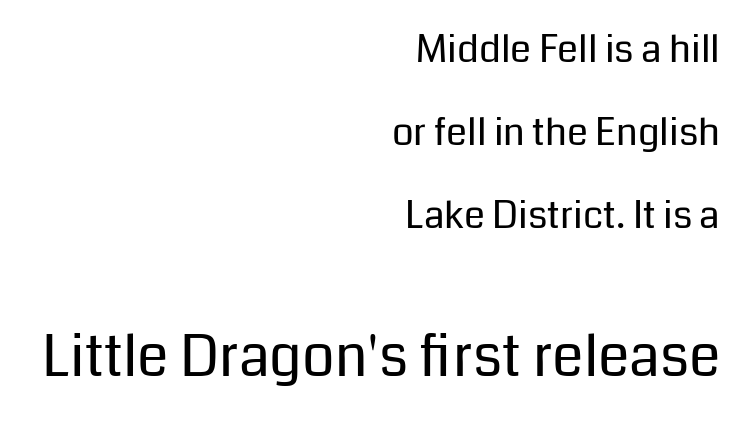
{"serif": "no", "italic": "no", "bold": "no", "weight": "regular", "width": "normal", "stroke_contrast": "low", "x_height": "medium", "monospaced": "no", "underline": "no", "align": "right", "line_spacing": "loose", "line_spacing_ratio": 2.18, "letter_spacing": "normal", "letter_spacing_em": 0.0, "larger_block": "second", "size_ratio": 1.5, "glyph_px": 57}
